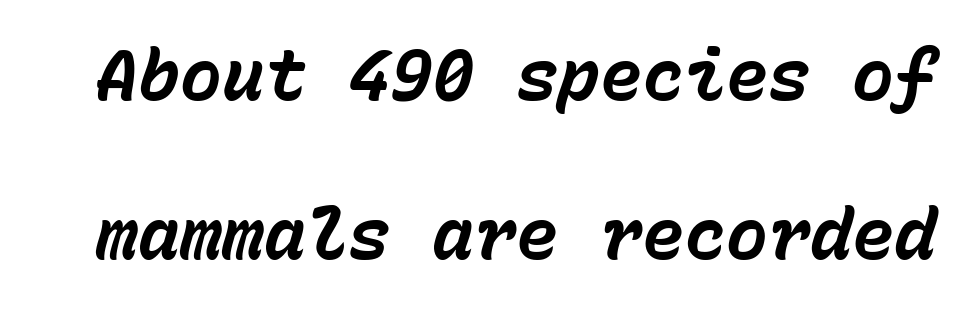
{"italic": "yes", "lean": "right", "slant_degrees": 15, "bold": "yes", "weight": "bold", "width": "normal", "stroke_contrast": "low", "x_height": "medium", "monospaced": "yes", "underline": "no", "line_spacing": "loose", "line_spacing_ratio": 2.27, "letter_spacing": "normal", "letter_spacing_em": 0.0, "glyph_px": 70}
